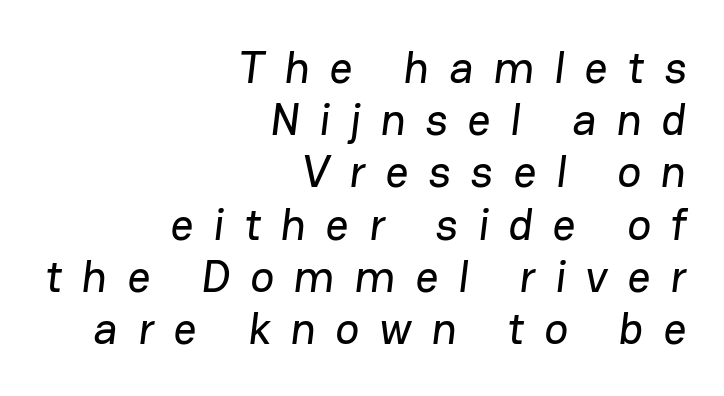
The type family on display is of the sans-serif kind. Words float on clear page, feet unadorned. The letters are spread apart with noticeably loose tracking. Where is the straight margin? On the right. Spacing verdict: proportional, widths tailored to each character.
